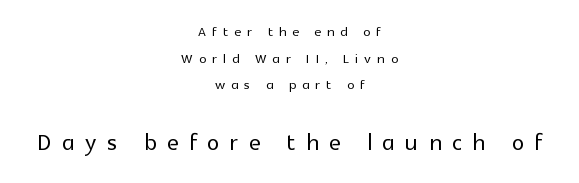
Q: Is the text italic (slanted)? A: No, it is upright.
Q: Is the typeface a serif or a sans-serif typeface? A: Sans-serif.
Q: Is the text underlined? A: No.
Q: How is the paragraph aligned? A: Centered.
Q: Is the spacing between letters normal or unusually wide? A: Unusually wide.
Q: Is the spacing between lines tight, normal or loose? A: Normal.
Q: Which block of text is set in a larger size, the first (top) or the second (bottom)? A: The second (bottom) one.
Q: Width (condensed, normal, or wide)? A: Normal.
Q: x-height? A: Medium.
Q: Monospaced? A: No.
